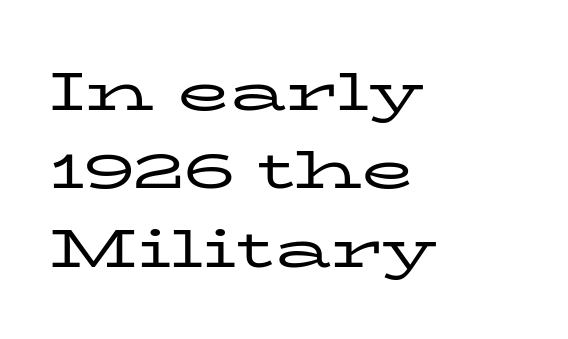
Stems here are at most as thick as an everyday book face. Check where the strokes stop: tiny serifs finish them off. The lettering stays uniformly vertical, giving the passage a roman look. Honestly, there is no underline to notice here at all. These lines stack with their left ends in a neat column.
